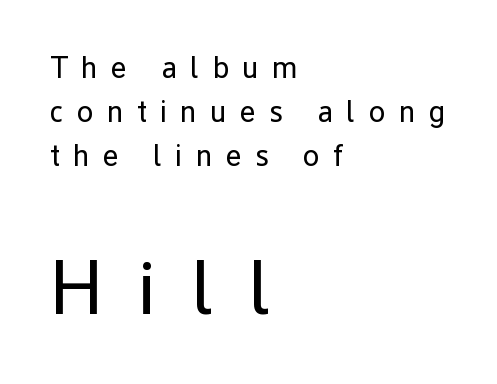
Here the designer chose a conventional face with non-uniform glyph widths. Rule under the text: the space is simply empty. Which of the two is more prominent by size? The second, at the bottom. Successive baselines arrive at the customary interval.
